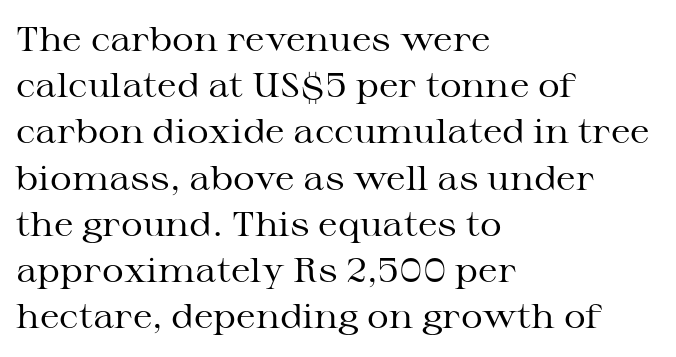
{"serif": "yes", "italic": "no", "bold": "no", "weight": "regular", "width": "wide", "stroke_contrast": "medium", "x_height": "medium", "monospaced": "no", "underline": "no", "align": "left", "line_spacing": "normal", "line_spacing_ratio": 1.36, "letter_spacing": "normal", "letter_spacing_em": 0.0, "glyph_px": 34}
